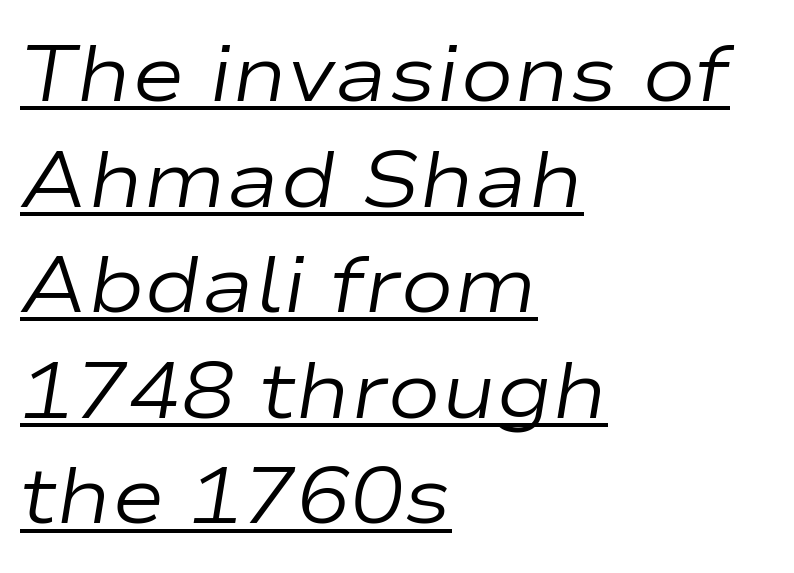
{"italic": "yes", "lean": "right", "slant_degrees": 9, "bold": "no", "weight": "regular", "width": "wide", "stroke_contrast": "low", "x_height": "medium", "monospaced": "no", "underline": "yes", "align": "left", "line_spacing": "normal", "line_spacing_ratio": 1.32, "letter_spacing": "normal", "letter_spacing_em": 0.0, "glyph_px": 80}
